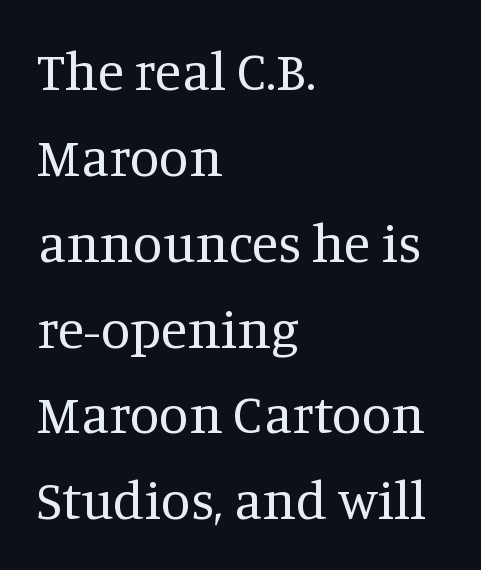
Glance below the letters and you will spot only blank space. The paragraph shown leans on its left margin. A light-to-regular cut is what we see here. A serif font was chosen for this passage. Baseline-to-baseline distance is the conventional proportion of letter height. Is this a fixed-width face? No — the glyphs have proportional, varying widths.
